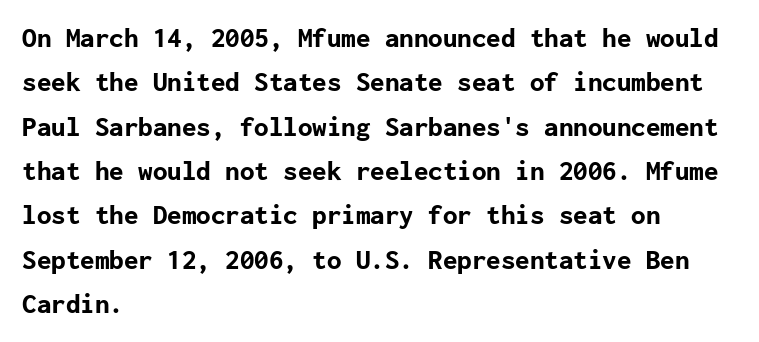
Q: Is the text bold? A: Yes.
Q: Is the text italic (slanted)? A: No, it is upright.
Q: Is the typeface a serif or a sans-serif typeface? A: Sans-serif.
Q: Is the text underlined? A: No.
Q: How is the paragraph aligned? A: Left-aligned.
Q: Is the spacing between letters normal or unusually wide? A: Normal.
Q: Is the spacing between lines tight, normal or loose? A: Normal.
Q: Width (condensed, normal, or wide)? A: Normal.
Q: Stroke contrast? A: Low.
Q: x-height? A: Medium.
